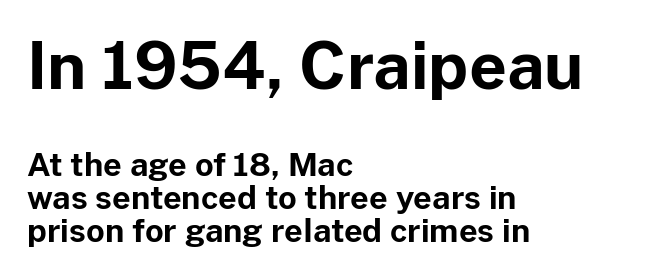
{"serif": "no", "italic": "no", "bold": "yes", "weight": "bold", "width": "normal", "stroke_contrast": "low", "x_height": "medium", "monospaced": "no", "underline": "no", "align": "left", "line_spacing": "tight", "line_spacing_ratio": 1.02, "letter_spacing": "normal", "letter_spacing_em": 0.0, "larger_block": "first", "size_ratio": 2.03, "glyph_px": 65}
